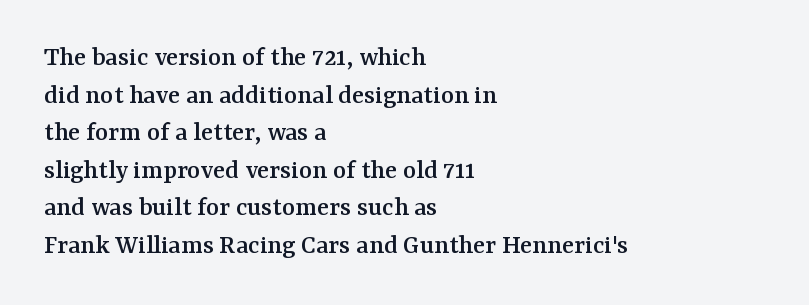
{"serif": "yes", "italic": "no", "width": "normal", "stroke_contrast": "medium", "x_height": "medium", "monospaced": "no", "underline": "no", "align": "left", "line_spacing": "normal", "line_spacing_ratio": 1.34, "letter_spacing": "normal", "letter_spacing_em": 0.0, "glyph_px": 28}
